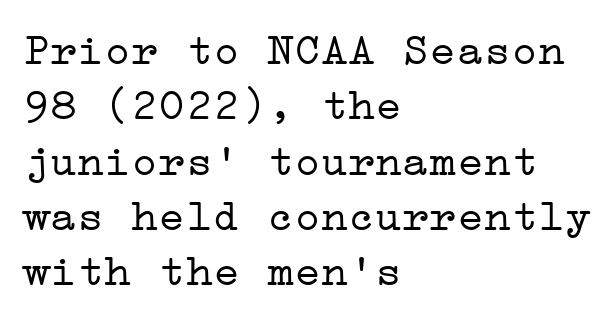
In terms of posture, this sample is upright. Each letter's strokes conclude with small projecting serifs. The text block is weighted toward the left margin, trailing off unevenly rightward. These lines keep a tight, regular rhythm from letter to letter. No chunkiness to these letters — they're not bold. Bare-footed words on every line.
